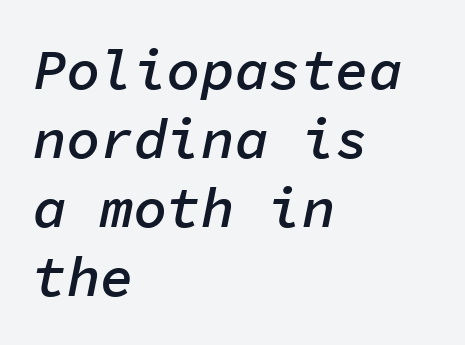
Glyph-to-glyph distance matches everyday printed text. Summary of weight: moderately heavy, a semibold. Characters are canted at an angle relative to the baseline's perpendicular. This sample has the even, mechanical cadence of fixed-width lettering. If you drew a ruler down the left edge, every line would touch it.
